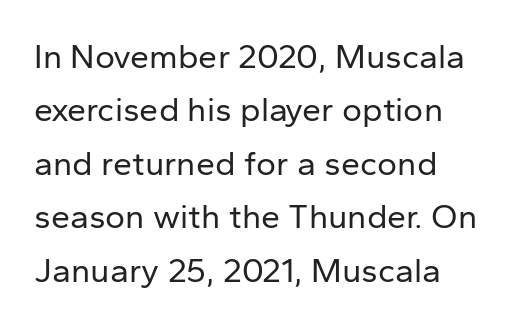
The image shows 34 px regular-weight sans-serif type, upright; set normal line spacing (1.57x), normal letter spacing, not underlined; low stroke contrast and a medium x-height.
